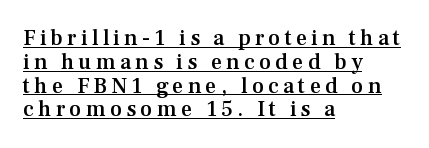
Q: Is the text bold? A: Semi-bold.
Q: Is the text italic (slanted)? A: No, it is upright.
Q: Is the text underlined? A: Yes.
Q: How is the paragraph aligned? A: Left-aligned.
Q: Is the spacing between lines tight, normal or loose? A: Tight.
